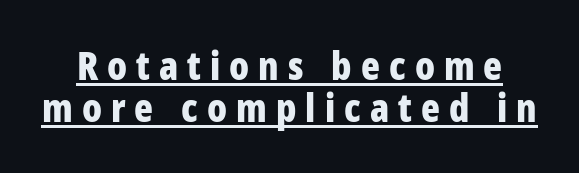
{"serif": "no", "italic": "no", "bold": "yes", "weight": "bold", "width": "condensed", "stroke_contrast": "low", "x_height": "medium", "monospaced": "no", "underline": "yes", "line_spacing": "tight", "line_spacing_ratio": 1.08, "letter_spacing": "wide", "letter_spacing_em": 0.23, "glyph_px": 39}
